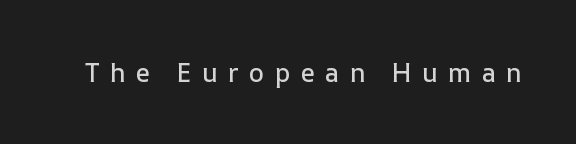
Q: Is the text italic (slanted)? A: No, it is upright.
Q: Is the text underlined? A: No.
Q: Is the spacing between letters normal or unusually wide? A: Unusually wide.
